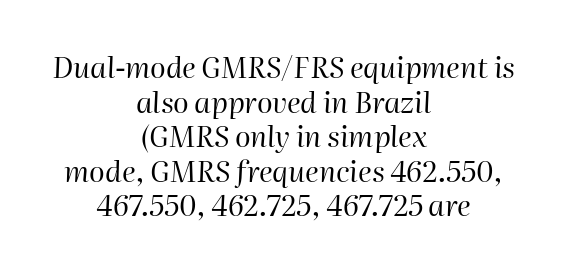
The image shows 29 px regular-weight type, italic (leaning right); set centered, line spacing 1.19x, normal letter spacing, not underlined; high stroke contrast and a medium x-height.
